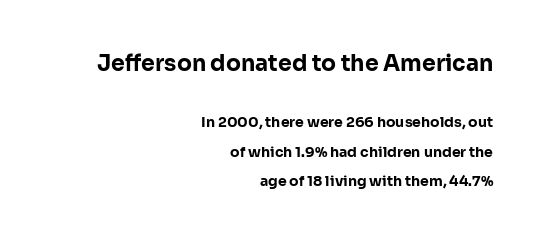
Q: Is the text bold? A: Yes.
Q: Is the text italic (slanted)? A: No, it is upright.
Q: Is the text underlined? A: No.
Q: How is the paragraph aligned? A: Right-aligned.
Q: Is the spacing between letters normal or unusually wide? A: Normal.
Q: Is the spacing between lines tight, normal or loose? A: Loose.
Q: Which block of text is set in a larger size, the first (top) or the second (bottom)? A: The first (top) one.
